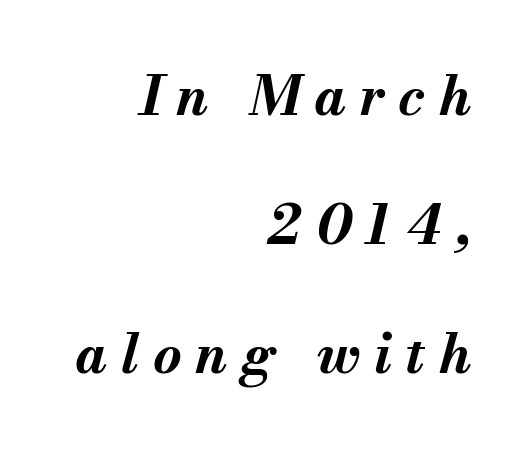
Each row of text sits above clean, open space. Stroke thickness is high; the sample reads as a true bold. The lettering tilts uniformly, giving the passage an italic look. Characters follow at a spacing far wider than the type designer built in. The ragged edge is on the left, which tells us the setting is flush right.
